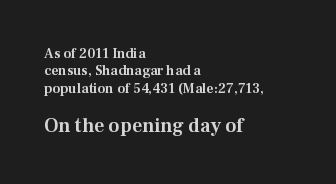
Q: Is the text italic (slanted)? A: No, it is upright.
Q: Is the text underlined? A: No.
Q: How is the paragraph aligned? A: Left-aligned.
Q: Is the spacing between letters normal or unusually wide? A: Normal.
Q: Is the spacing between lines tight, normal or loose? A: Normal.
Q: Which block of text is set in a larger size, the first (top) or the second (bottom)? A: The second (bottom) one.
